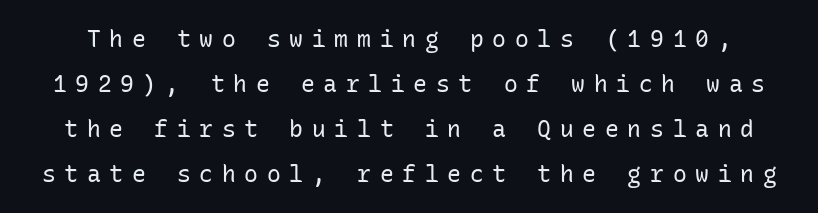
{"italic": "no", "bold": "no", "underline": "no", "line_spacing": "loose", "line_spacing_ratio": 1.95, "letter_spacing": "wide", "letter_spacing_em": 0.38, "glyph_px": 23}
